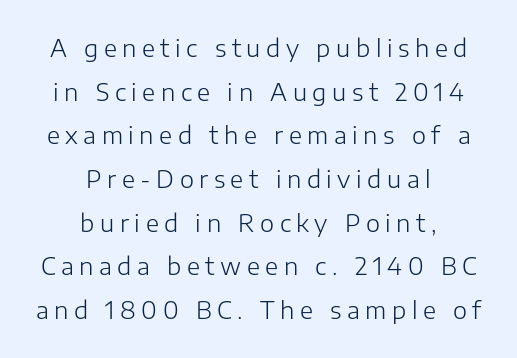
Q: Is the text bold? A: No.
Q: Is the text italic (slanted)? A: No, it is upright.
Q: Is the text underlined? A: No.
Q: How is the paragraph aligned? A: Centered.
Q: Is the spacing between letters normal or unusually wide? A: Unusually wide.
